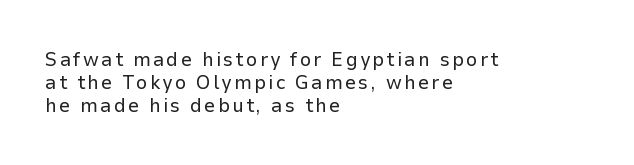
Q: Is the text bold? A: No.
Q: Is the text italic (slanted)? A: No, it is upright.
Q: Is the text underlined? A: No.
Q: How is the paragraph aligned? A: Left-aligned.
Q: Is the spacing between lines tight, normal or loose? A: Tight.
